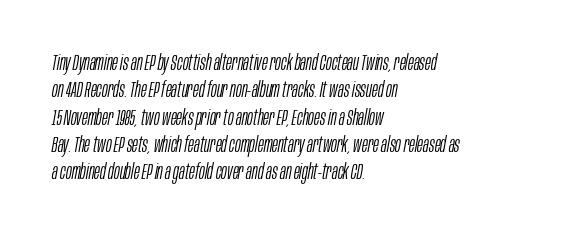
The lines in this sample share a left origin and differ only in where they stop. Observe the ordinary spacing: letters are neighbours, not strangers. Type without underlining. A typesetter would mark this as italic.
